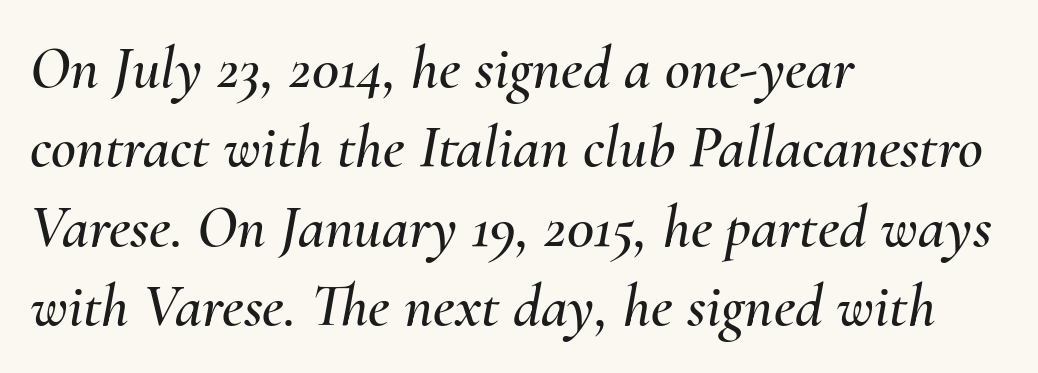
{"italic": "yes", "lean": "right", "slant_degrees": 10, "width": "normal", "stroke_contrast": "medium", "x_height": "small", "monospaced": "no", "underline": "no", "align": "left", "line_spacing": "normal", "line_spacing_ratio": 1.3, "letter_spacing": "normal", "letter_spacing_em": 0.0, "glyph_px": 61}
